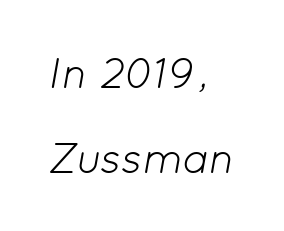
Each new line begins a long way beneath the previous one. Caption: multi-line text, flush left, ragged right. The letters sit at their default tracking, neither squeezed nor spread. The space beneath each line is pristine and unruled. In terms of posture, this sample is oblique. Each letter keeps its own natural width here, so spacing adapts to shape.
